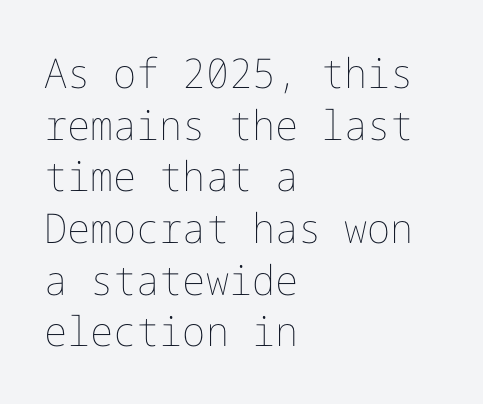
{"italic": "no", "bold": "no", "weight": "thin", "width": "normal", "stroke_contrast": "low", "x_height": "medium", "underline": "no", "align": "left", "line_spacing": "normal", "line_spacing_ratio": 1.26, "letter_spacing": "normal", "letter_spacing_em": 0.0, "glyph_px": 41}
